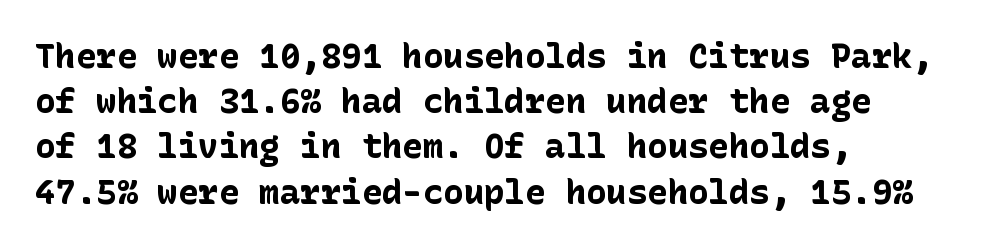
A dark, heavy texture on the line: the type is bold. You can tell from the bare stems that sans-serif type was used. The gap between lines stays unmarked. Caption: standard tracking, unaltered. Each line starts at the same left margin while the right side varies. Baseline-to-baseline distance is the conventional proportion of letter height.
